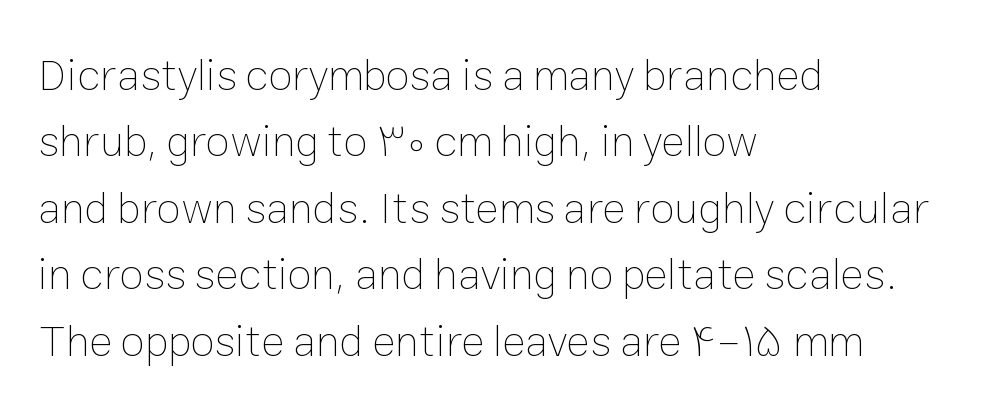
Every character sits straight up, as roman type does. A typesetter would call this proportional, since set widths differ per character. The characters are drawn with everyday or finer stroke widths. Caption: multi-line text, flush left, ragged right. Type without underlining. One glance says typical: line gaps are just what's usual.
